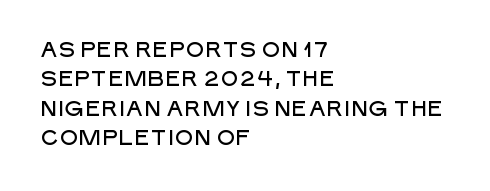
The image shows 21 px text type, upright; set left-aligned, normal line spacing (1.4x), normal letter spacing, not underlined.
